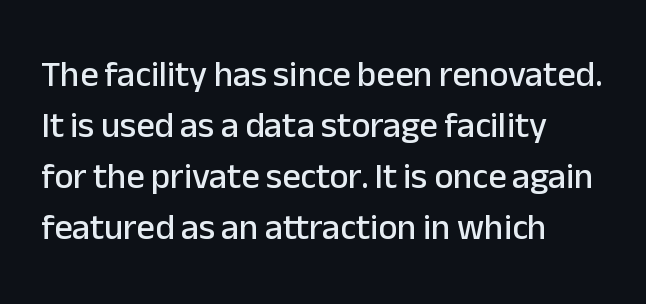
Q: Is the text italic (slanted)? A: No, it is upright.
Q: Is the typeface a serif or a sans-serif typeface? A: Sans-serif.
Q: Is the text underlined? A: No.
Q: How is the paragraph aligned? A: Left-aligned.
Q: Is the spacing between letters normal or unusually wide? A: Normal.
Q: Is the spacing between lines tight, normal or loose? A: Normal.
Q: Width (condensed, normal, or wide)? A: Normal.
Q: Stroke contrast? A: Low.
Q: x-height? A: Medium.
Q: Monospaced? A: No.
